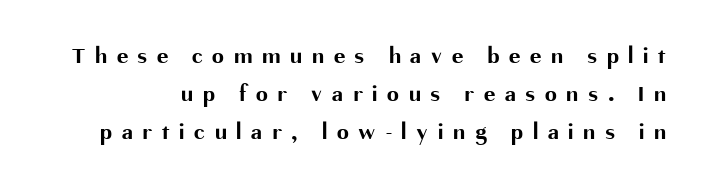
Any mark beneath the type? The region is blank. The block of text has a typical density, with ordinary space between rows. Every stem runs plumb, perpendicular to the baseline. The tracking jumps out immediately: characters are airy and widely separated.
